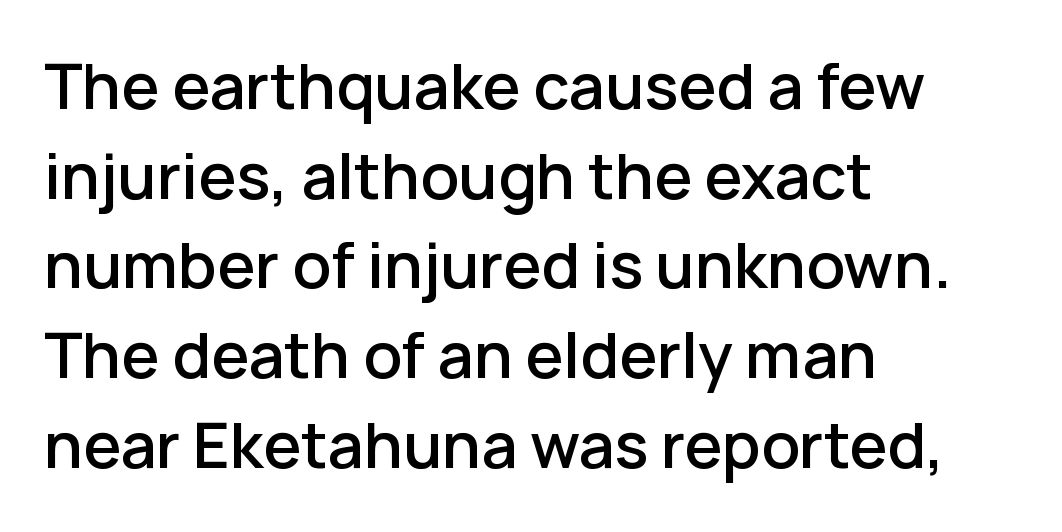
{"serif": "no", "italic": "no", "bold": "semi", "weight": "semibold", "width": "normal", "stroke_contrast": "low", "x_height": "medium", "monospaced": "no", "underline": "no", "align": "left", "line_spacing": "normal", "line_spacing_ratio": 1.47, "letter_spacing": "normal", "letter_spacing_em": 0.0, "glyph_px": 61}
